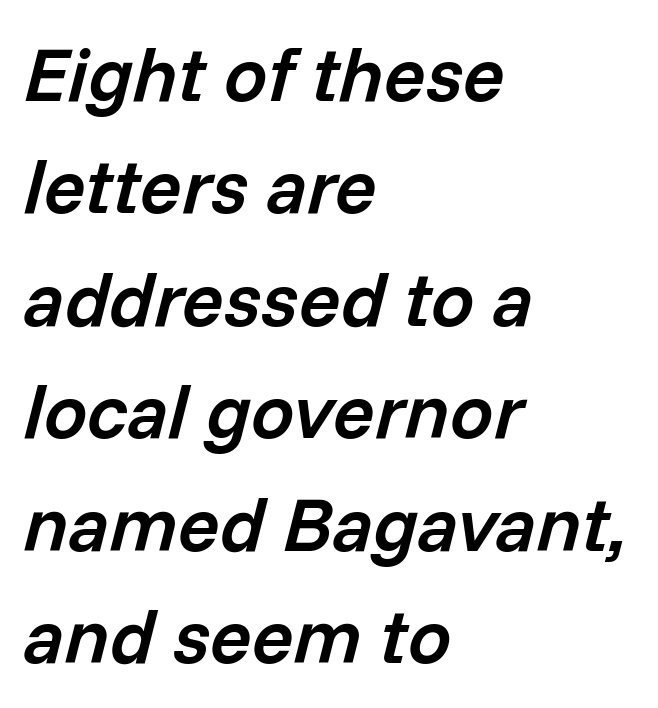
Slightly chunky letters — semibold, I'd say, not full bold. Here the designer chose a conventional face with non-uniform glyph widths. Does the leading feel generous? No, just average. Notice how the stems are inclined rather than vertical — that's the hallmark of italics.
